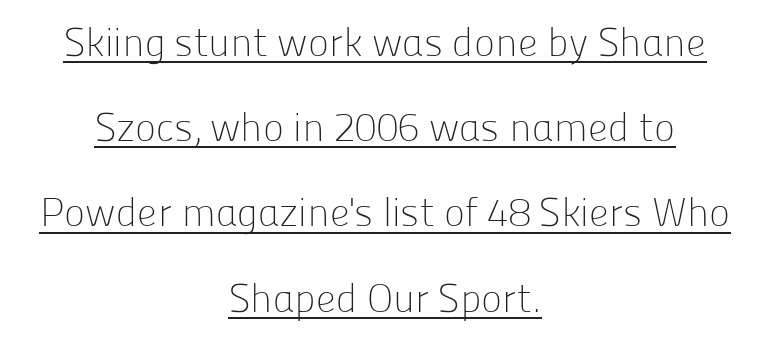
Q: Is the text bold? A: No.
Q: Is the text italic (slanted)? A: No, it is upright.
Q: Is the typeface a serif or a sans-serif typeface? A: Sans-serif.
Q: Is the text underlined? A: Yes.
Q: How is the paragraph aligned? A: Centered.
Q: Is the spacing between letters normal or unusually wide? A: Normal.
Q: Is the spacing between lines tight, normal or loose? A: Loose.
Q: Width (condensed, normal, or wide)? A: Normal.
Q: Stroke contrast? A: Low.
Q: x-height? A: Medium.
Q: Monospaced? A: No.
